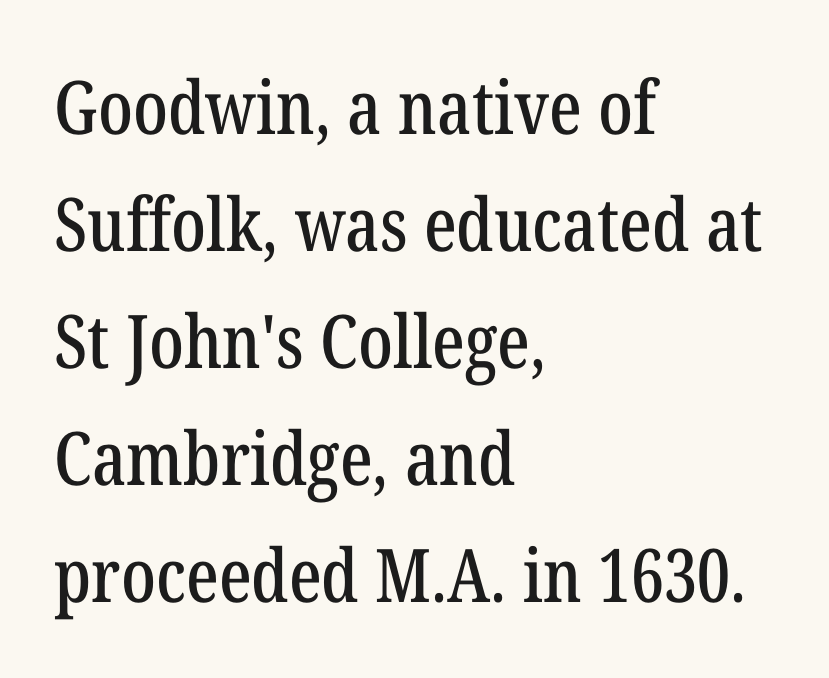
The image shows 74 px condensed serif type, upright; set left-aligned, normal line spacing (1.58x), normal letter spacing, not underlined; low stroke contrast and a medium x-height.
